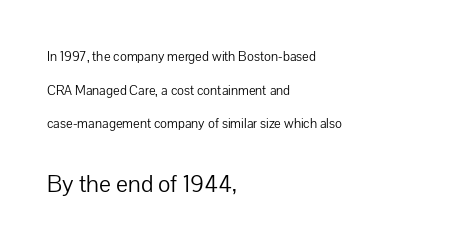
{"italic": "no", "bold": "no", "underline": "no", "align": "left", "line_spacing": "loose", "line_spacing_ratio": 2.4, "letter_spacing": "normal", "letter_spacing_em": 0.0, "larger_block": "second", "size_ratio": 1.79, "glyph_px": 25}
